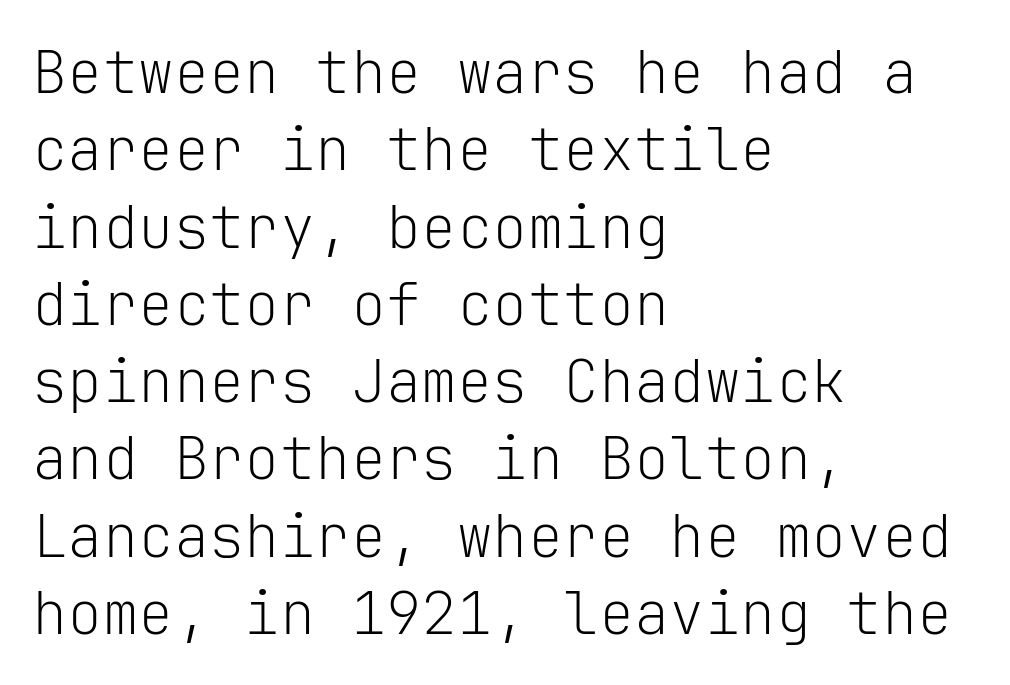
Q: Is the text bold? A: No.
Q: Is the text italic (slanted)? A: No, it is upright.
Q: Is the typeface a serif or a sans-serif typeface? A: Sans-serif.
Q: Is the text underlined? A: No.
Q: How is the paragraph aligned? A: Left-aligned.
Q: Is the spacing between letters normal or unusually wide? A: Normal.
Q: Is the spacing between lines tight, normal or loose? A: Normal.
Q: Width (condensed, normal, or wide)? A: Normal.
Q: Stroke contrast? A: Low.
Q: x-height? A: Medium.
Q: Monospaced? A: Yes.
